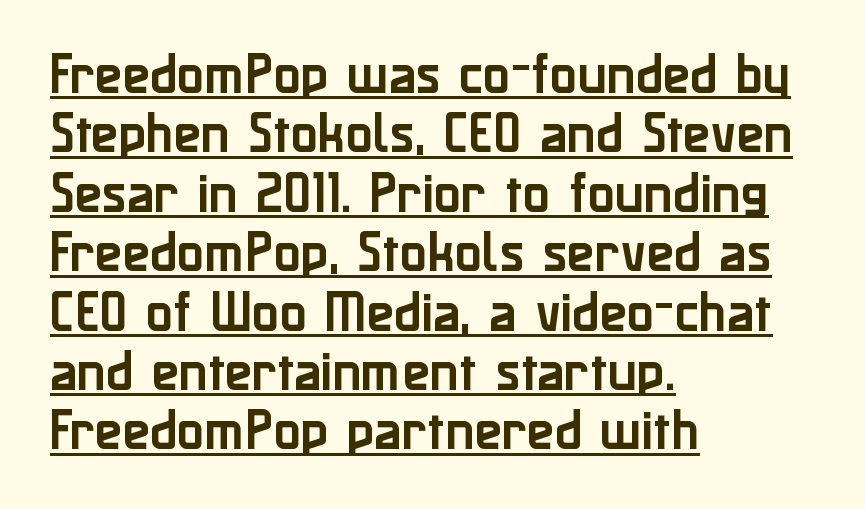
Q: Is the text italic (slanted)? A: No, it is upright.
Q: Is the typeface a serif or a sans-serif typeface? A: Sans-serif.
Q: Is the text underlined? A: Yes.
Q: How is the paragraph aligned? A: Left-aligned.
Q: Is the spacing between letters normal or unusually wide? A: Normal.
Q: Is the spacing between lines tight, normal or loose? A: Normal.
Q: Width (condensed, normal, or wide)? A: Normal.
Q: Stroke contrast? A: Low.
Q: x-height? A: Medium.
Q: Monospaced? A: No.
